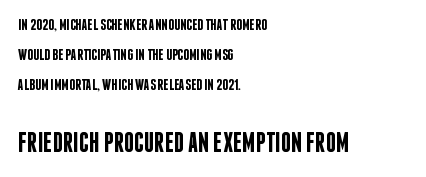
The image shows 28 px semibold, condensed sans-serif type, upright; set left-aligned, line spacing 1.88x, normal letter spacing, not underlined; the second (bottom) block is 1.75x larger; low stroke contrast and a large x-height.
